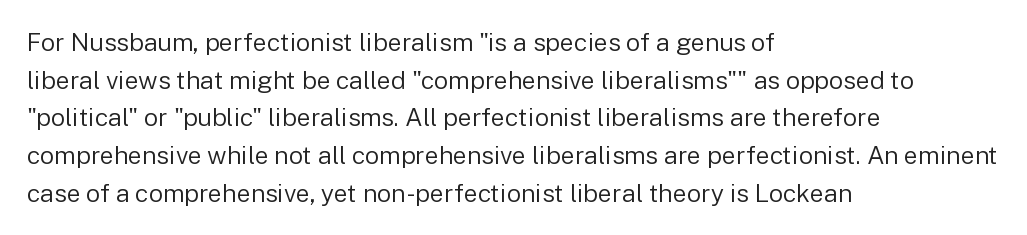
The image shows 25 px text type, upright; set left-aligned, normal line spacing (1.51x), normal letter spacing, not underlined.
